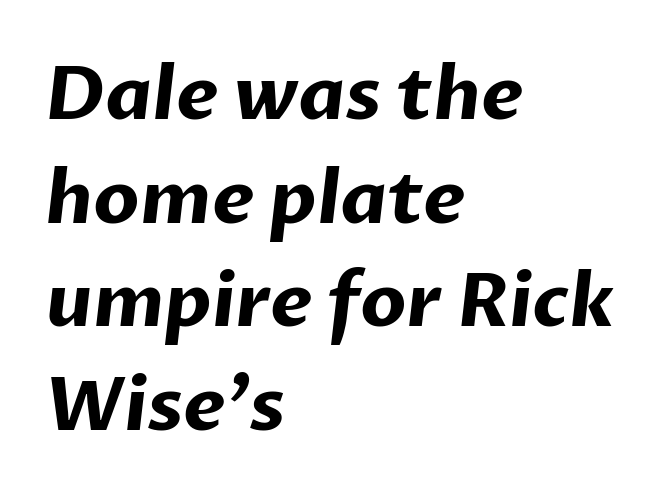
The image shows 74 px bold sans-serif type; set left-aligned, normal line spacing (1.4x), normal letter spacing, not underlined; low stroke contrast and a medium x-height.
